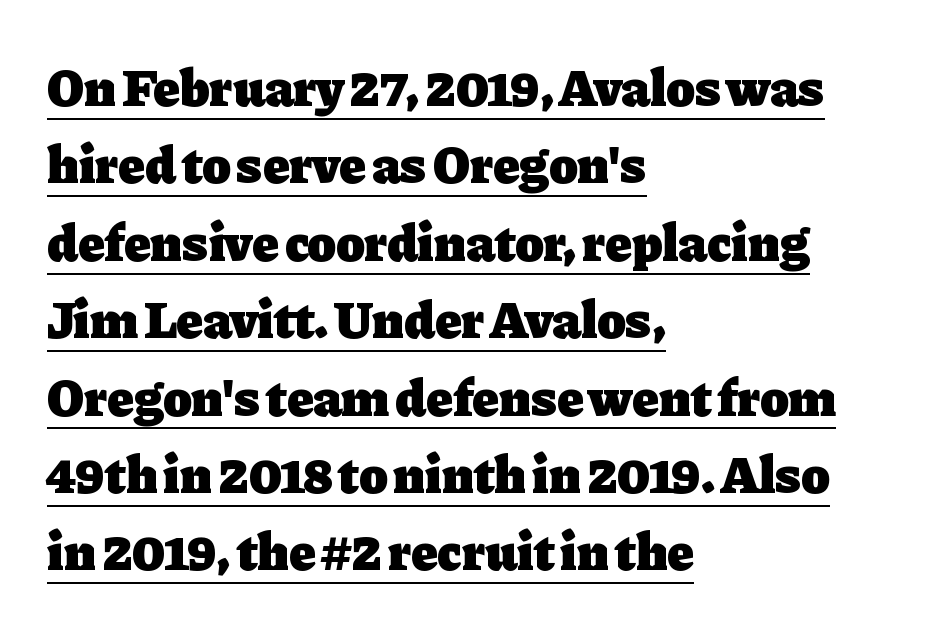
The image shows 53 px heavy serif type, upright; set left-aligned, normal line spacing (1.46x), normal letter spacing, underlined; low stroke contrast and a medium x-height.
